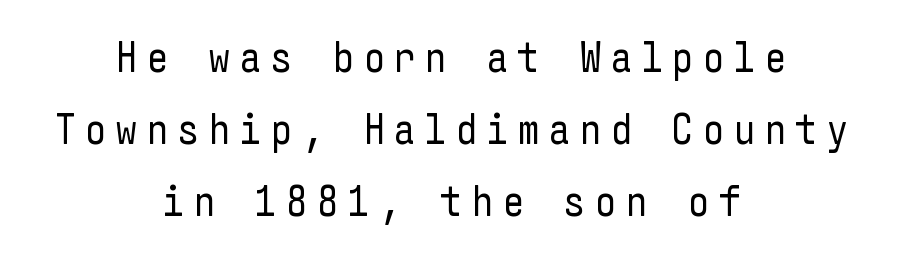
Horizontal alignment here is central, giving a formal, balanced look. Summary of weight: not heavy and not bold. Italic: no, the glyphs are upright roman. Examine the stroke ends and you'll find no serifs.
